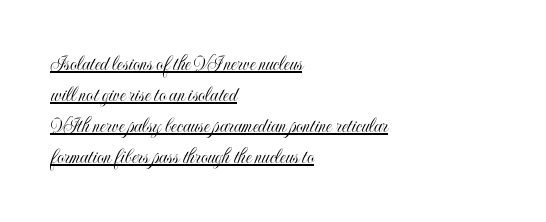
Q: Is the text italic (slanted)? A: Yes.
Q: Is the text underlined? A: Yes.
Q: How is the paragraph aligned? A: Left-aligned.
Q: Is the spacing between letters normal or unusually wide? A: Normal.
Q: Is the spacing between lines tight, normal or loose? A: Normal.
